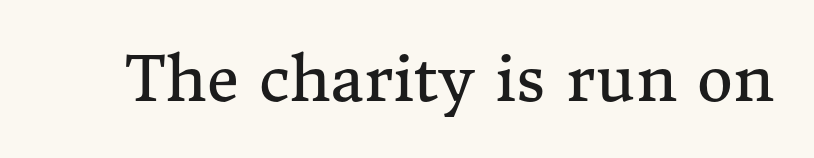
Q: Is the text bold? A: No.
Q: Is the text italic (slanted)? A: No, it is upright.
Q: Is the typeface a serif or a sans-serif typeface? A: Serif.
Q: Is the text underlined? A: No.
Q: Is the spacing between letters normal or unusually wide? A: Normal.
Q: Width (condensed, normal, or wide)? A: Normal.
Q: Stroke contrast? A: Medium.
Q: x-height? A: Medium.
Q: Monospaced? A: No.
